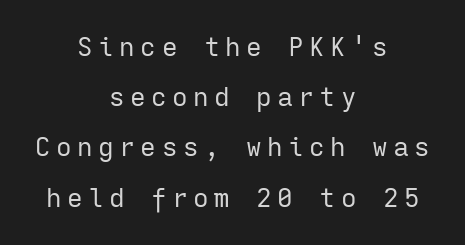
The image shows 26 px text type, upright; set centered, loose line spacing (1.93x), unusually wide letter spacing (+0.21 em), not underlined.
